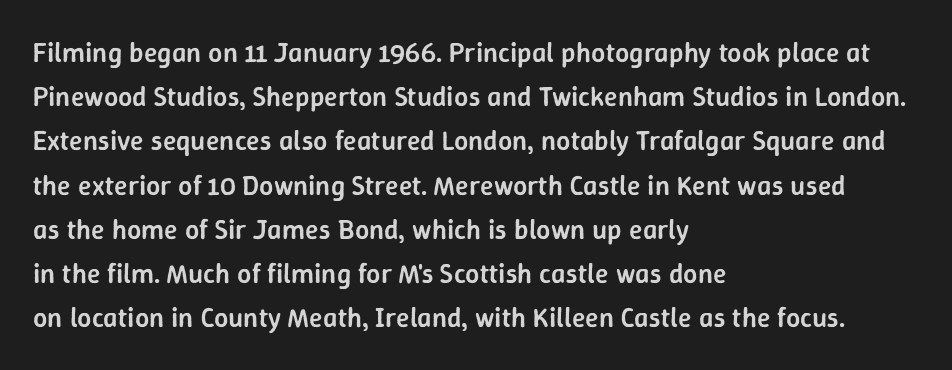
The gap between lines stays unmarked. The lines sit at an ordinary, default distance from one another. The letters stand straight up with perfectly vertical stems. Weight: semibold (demi). Does the type have serifs? No, each stem ends abruptly. Note the varied advance widths — an 'i' is clearly narrower than an 'm'.
